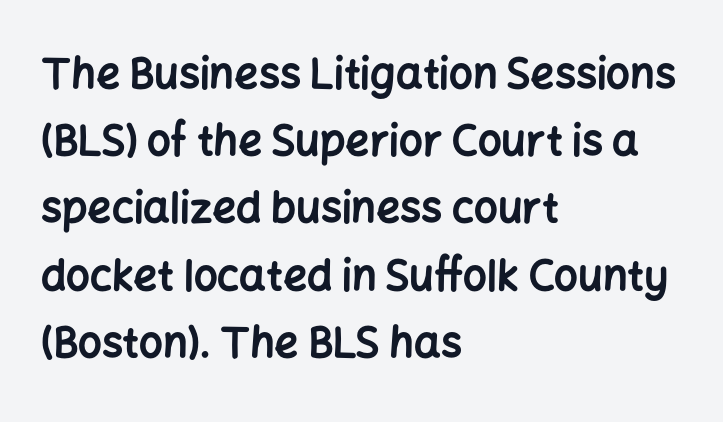
{"serif": "no", "italic": "no", "bold": "yes", "weight": "bold", "width": "normal", "stroke_contrast": "low", "x_height": "medium", "monospaced": "no", "underline": "no", "align": "left", "line_spacing": "normal", "line_spacing_ratio": 1.6, "letter_spacing": "normal", "letter_spacing_em": 0.0, "glyph_px": 42}
